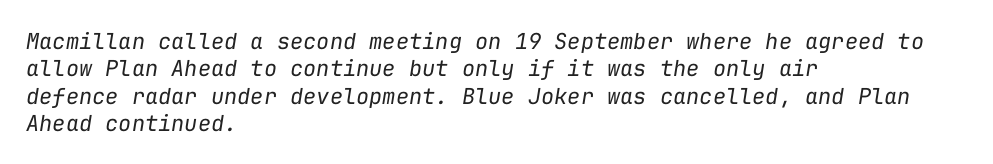
{"italic": "yes", "lean": "right", "slant_degrees": 9, "bold": "no", "underline": "no", "align": "left", "line_spacing_ratio": 1.24, "letter_spacing": "normal", "letter_spacing_em": 0.0, "glyph_px": 22}
